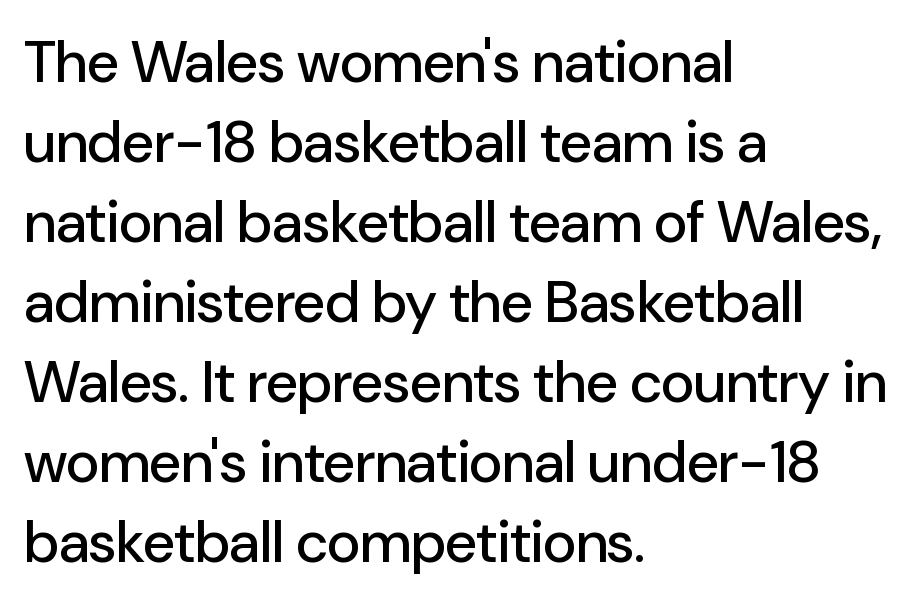
Q: Is the text italic (slanted)? A: No, it is upright.
Q: Is the typeface a serif or a sans-serif typeface? A: Sans-serif.
Q: Is the text underlined? A: No.
Q: How is the paragraph aligned? A: Left-aligned.
Q: Is the spacing between letters normal or unusually wide? A: Normal.
Q: Is the spacing between lines tight, normal or loose? A: Normal.
Q: Width (condensed, normal, or wide)? A: Normal.
Q: Stroke contrast? A: Low.
Q: x-height? A: Medium.
Q: Monospaced? A: No.
